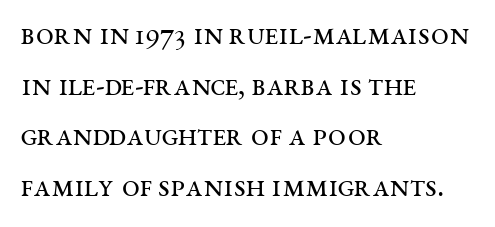
Q: Is the text bold? A: No.
Q: Is the text italic (slanted)? A: No, it is upright.
Q: Is the typeface a serif or a sans-serif typeface? A: Serif.
Q: Is the text underlined? A: No.
Q: How is the paragraph aligned? A: Left-aligned.
Q: Is the spacing between letters normal or unusually wide? A: Normal.
Q: Is the spacing between lines tight, normal or loose? A: Normal.
Q: Width (condensed, normal, or wide)? A: Wide.
Q: Stroke contrast? A: Medium.
Q: x-height? A: Large.
Q: Monospaced? A: No.
